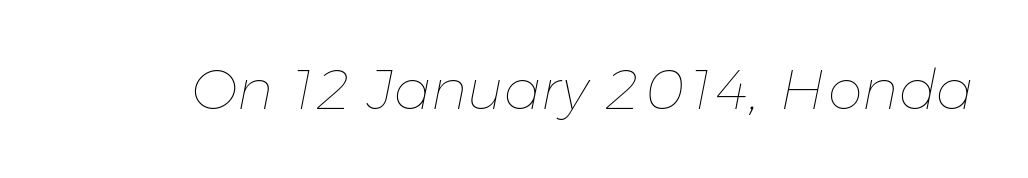
The image shows 56 px thin type, italic (leaning right); set normal letter spacing, not underlined; low stroke contrast and a medium x-height.
